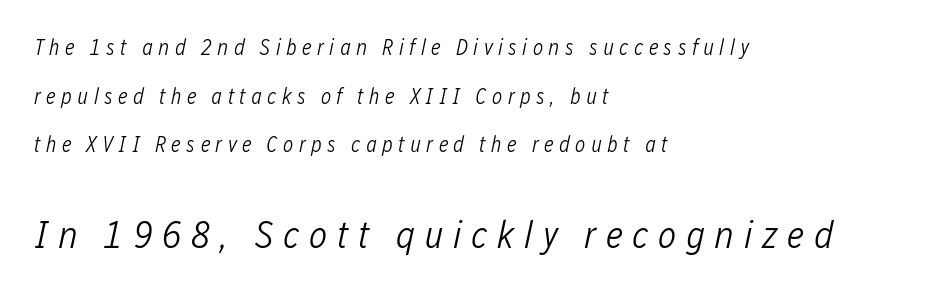
The letters are spread apart with noticeably loose tracking. Here the designer chose a conventional face with non-uniform glyph widths. Characters are canted at an angle relative to the baseline's perpendicular. Typesetter's note — lower block bumped up in size, upper block left smaller. Does the leading feel generous? Absolutely, it's lavish.
